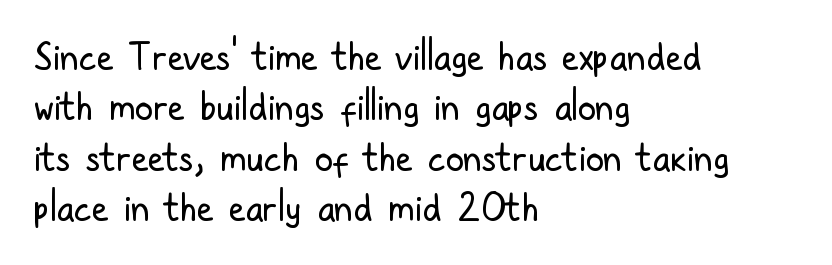
Q: Is the text bold? A: No.
Q: Is the text italic (slanted)? A: No, it is upright.
Q: Is the typeface a serif or a sans-serif typeface? A: Sans-serif.
Q: Is the text underlined? A: No.
Q: How is the paragraph aligned? A: Left-aligned.
Q: Is the spacing between letters normal or unusually wide? A: Normal.
Q: Is the spacing between lines tight, normal or loose? A: Normal.
Q: Width (condensed, normal, or wide)? A: Condensed.
Q: Stroke contrast? A: Low.
Q: x-height? A: Medium.
Q: Monospaced? A: No.
